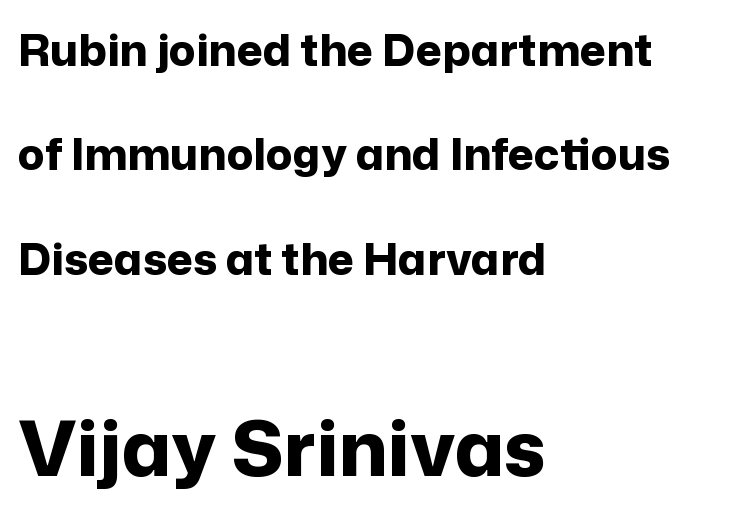
The image shows 77 px bold sans-serif type, upright; set left-aligned, loose line spacing (2.37x), normal letter spacing, not underlined; the second (bottom) block is 1.75x larger; low stroke contrast and a medium x-height.
